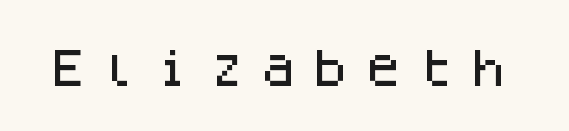
{"serif": "no", "italic": "no", "width": "normal", "stroke_contrast": "low", "x_height": "large", "monospaced": "yes", "underline": "no", "letter_spacing": "wide", "letter_spacing_em": 0.28, "glyph_px": 41}
